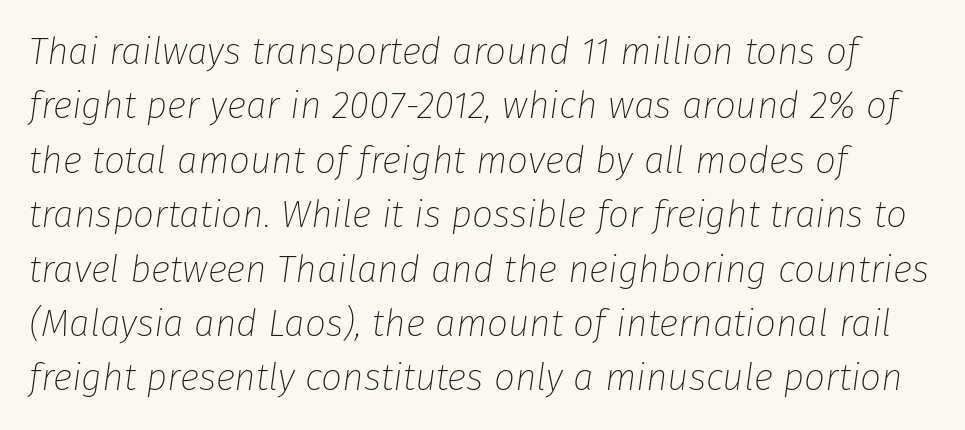
Q: Is the text bold? A: No.
Q: Is the text italic (slanted)? A: Yes, it leans right by about 8 degrees.
Q: Is the text underlined? A: No.
Q: Is the spacing between letters normal or unusually wide? A: Normal.
Q: Is the spacing between lines tight, normal or loose? A: Normal.
Q: Width (condensed, normal, or wide)? A: Normal.
Q: Stroke contrast? A: Low.
Q: x-height? A: Medium.
Q: Monospaced? A: No.
